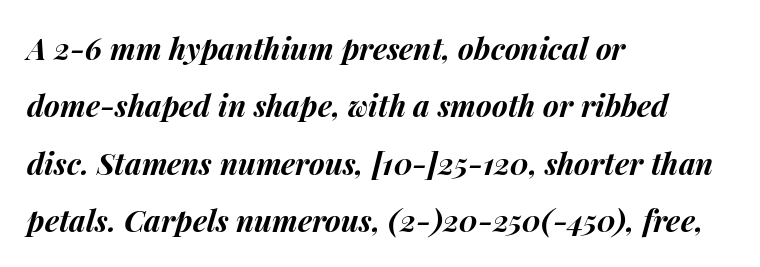
Looks like regular typesetting: each glyph gets only the width it needs. Teacher's note: observe the even left margin — that is flush-left alignment. Typesetter's note: full bold, strokes at maximum text heaviness. Bare-footed words on every line.
